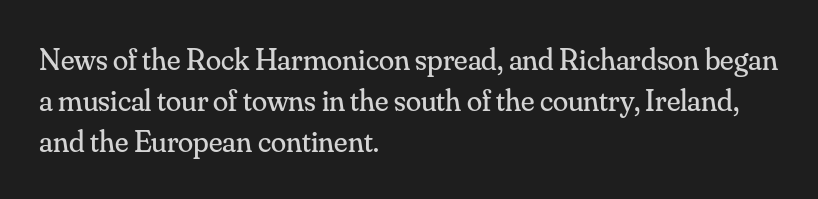
Compared with typical paragraphs, the rows here are spaced about the same. You can tell from the footed stems that serif type was used. Letter spacing: default. Left-aligned paragraph, ragged on the right. Only glyphs here, with clear space below each row. Quick note: not italic, upright.
